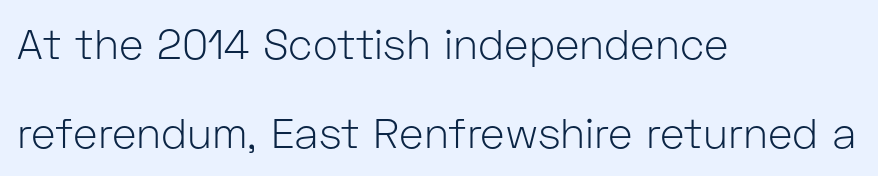
Stroke thickness stays within the range of a standard reading face or lighter. The rendering anchors every line to the left-hand side. When letters stand straight like this, we call the style roman or upright. These lines are rendered in a variable-pitch font. You can tell from the bare stems that sans-serif type was used. Standard letterfit; no display-style spreading of the glyphs.
